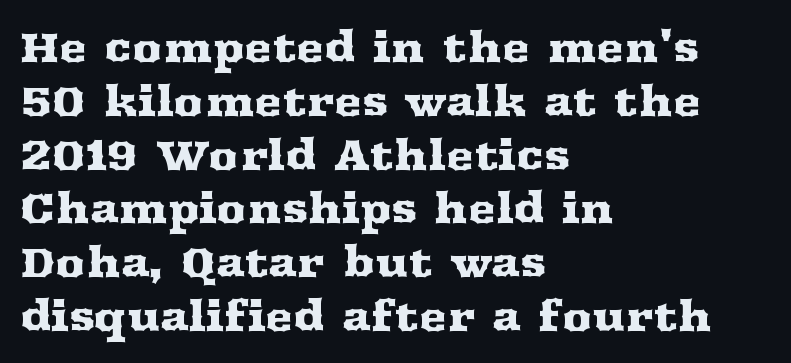
The image shows 42 px wide serif type, upright; set left-aligned, normal line spacing (1.28x), normal letter spacing, not underlined; medium stroke contrast and a medium x-height.
